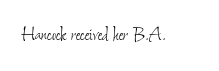
Q: Is the text bold? A: No.
Q: Is the text underlined? A: No.
Q: Is the spacing between letters normal or unusually wide? A: Normal.
